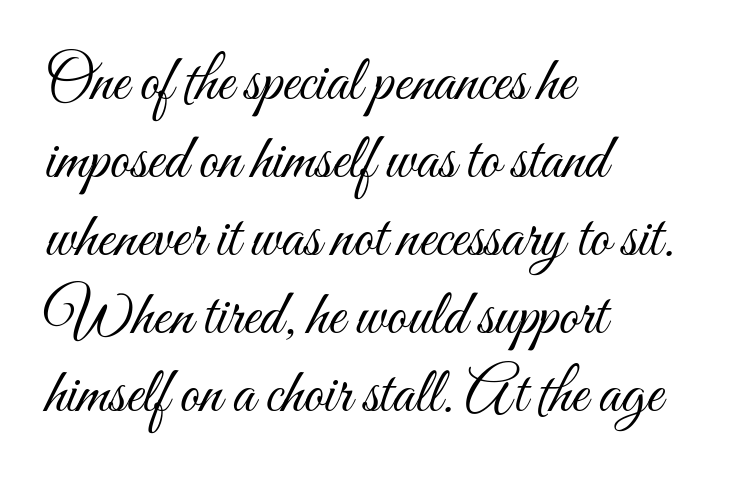
The zone under the glyphs is completely vacant. No extra ink here — the face is not bold. The face used here is rendered with its standard letterfit.
